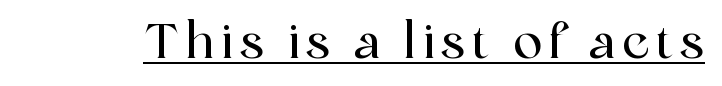
{"serif": "yes", "italic": "no", "width": "normal", "x_height": "medium", "monospaced": "no", "underline": "yes", "glyph_px": 49}
